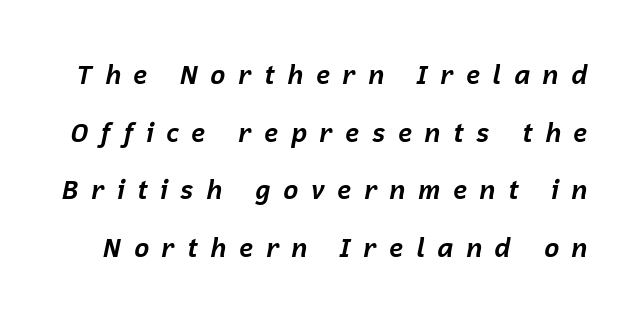
The rendering applies a slant to the glyphs. The tracking reads as deliberately expanded to a designer's eye. The block of text is sparse from top to bottom, with ample space between rows. You'd pick this weight for a headline — it's a proper bold.
